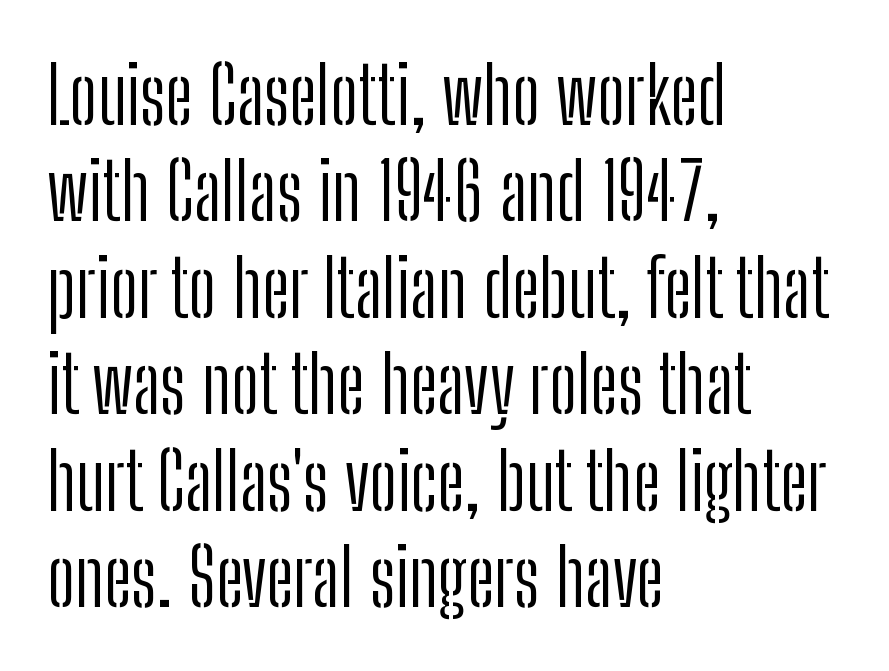
Q: Is the text bold? A: No.
Q: Is the text italic (slanted)? A: No, it is upright.
Q: Is the typeface a serif or a sans-serif typeface? A: Sans-serif.
Q: Is the text underlined? A: No.
Q: How is the paragraph aligned? A: Left-aligned.
Q: Is the spacing between letters normal or unusually wide? A: Normal.
Q: Width (condensed, normal, or wide)? A: Condensed.
Q: Stroke contrast? A: Low.
Q: x-height? A: Medium.
Q: Monospaced? A: No.
